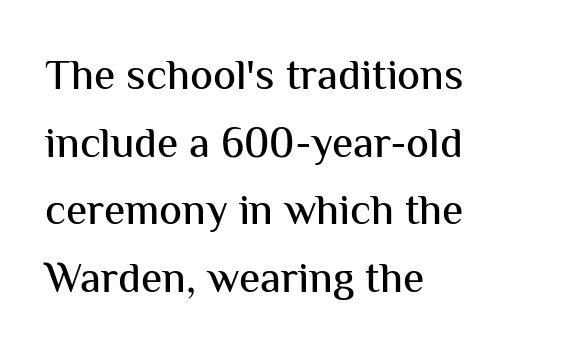
The image shows 43 px sans-serif type, upright; set left-aligned, normal line spacing (1.57x), normal letter spacing, not underlined; medium stroke contrast and a medium x-height.
